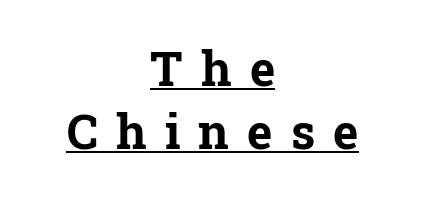
Q: Is the text bold? A: Yes.
Q: Is the text italic (slanted)? A: No, it is upright.
Q: Is the typeface a serif or a sans-serif typeface? A: Serif.
Q: Is the text underlined? A: Yes.
Q: How is the paragraph aligned? A: Centered.
Q: Is the spacing between letters normal or unusually wide? A: Unusually wide.
Q: Is the spacing between lines tight, normal or loose? A: Normal.
Q: Width (condensed, normal, or wide)? A: Normal.
Q: Stroke contrast? A: Low.
Q: x-height? A: Medium.
Q: Monospaced? A: No.
